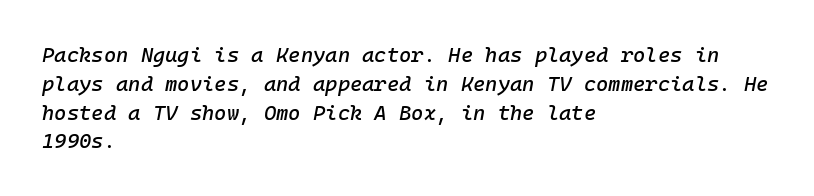
Q: Is the text italic (slanted)? A: Yes, it leans right by about 10 degrees.
Q: Is the text underlined? A: No.
Q: How is the paragraph aligned? A: Left-aligned.
Q: Is the spacing between letters normal or unusually wide? A: Normal.
Q: Is the spacing between lines tight, normal or loose? A: Normal.
